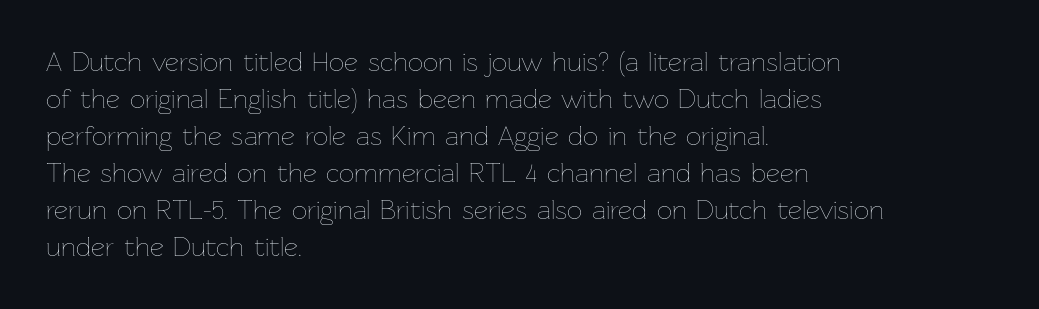
The image shows 27 px text type, upright; set left-aligned, normal line spacing (1.37x), normal letter spacing, not underlined.
